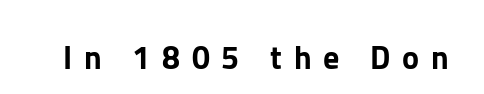
What stands out about the letter spacing? Its width — letters are far apart. Is this a sans? Yes — the strokes have no serifs. Note the varied advance widths — an 'i' is clearly narrower than an 'm'. Words float on clear page, feet unadorned. Rendered with straight, roman letterforms.
